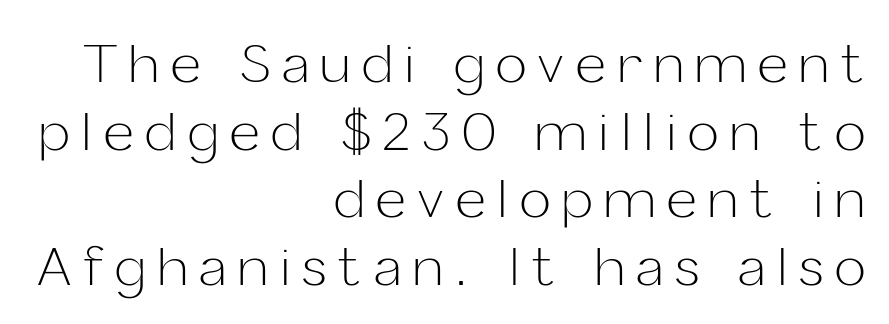
The image shows 52 px light sans-serif type, upright; set right-aligned, normal line spacing (1.3x), unusually wide letter spacing (+0.23 em), not underlined; low stroke contrast and a medium x-height.
